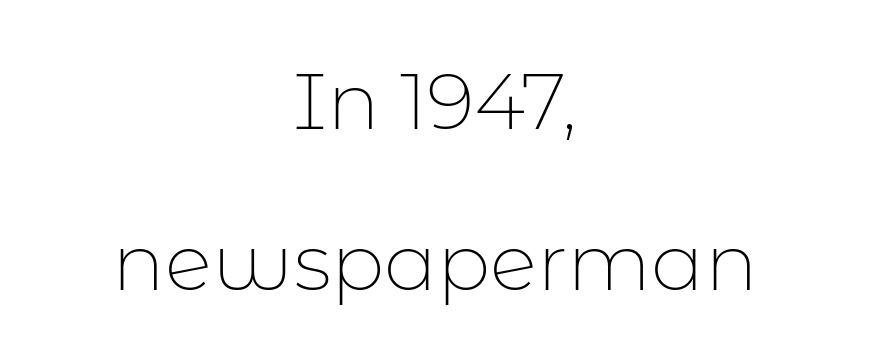
Q: Is the text bold? A: No.
Q: Is the text italic (slanted)? A: No, it is upright.
Q: Is the typeface a serif or a sans-serif typeface? A: Sans-serif.
Q: Is the text underlined? A: No.
Q: How is the paragraph aligned? A: Centered.
Q: Is the spacing between letters normal or unusually wide? A: Normal.
Q: Is the spacing between lines tight, normal or loose? A: Loose.
Q: Width (condensed, normal, or wide)? A: Normal.
Q: Stroke contrast? A: Low.
Q: x-height? A: Medium.
Q: Monospaced? A: No.
